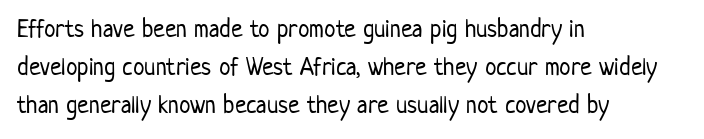
Q: Is the text bold? A: No.
Q: Is the text italic (slanted)? A: No, it is upright.
Q: Is the text underlined? A: No.
Q: How is the paragraph aligned? A: Left-aligned.
Q: Is the spacing between letters normal or unusually wide? A: Normal.
Q: Is the spacing between lines tight, normal or loose? A: Normal.
